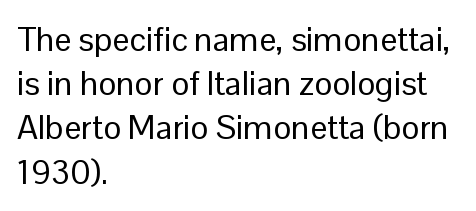
A roman cut, with each character standing at attention. A normal amount of white space separates one row of letters from the next. Is the block centered? No — it sits flush against the left margin. Proportional: the letters do not fall into vertical columns. Caption: standard tracking, unaltered.
